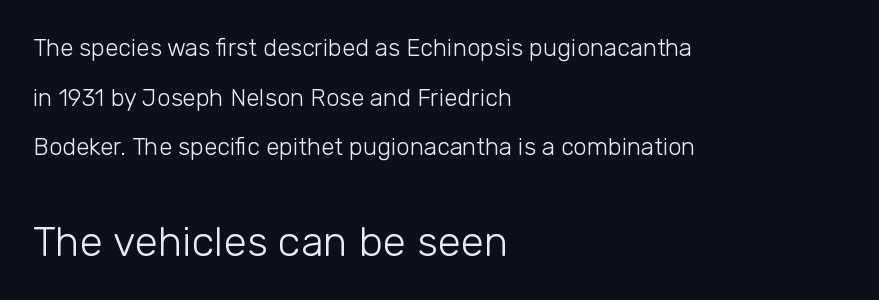
{"serif": "no", "italic": "no", "bold": "no", "weight": "light", "width": "normal", "stroke_contrast": "low", "x_height": "medium", "monospaced": "no", "underline": "no", "align": "left", "line_spacing": "loose", "line_spacing_ratio": 2.07, "letter_spacing": "normal", "letter_spacing_em": 0.0, "larger_block": "second", "size_ratio": 1.75, "glyph_px": 42}
